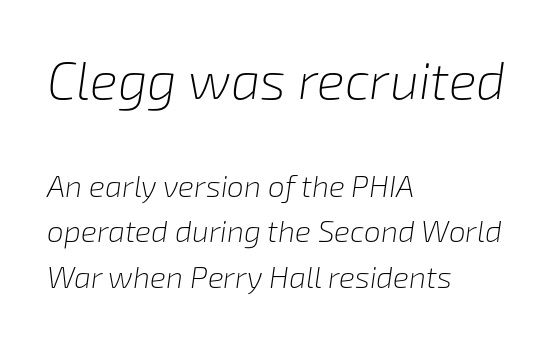
{"italic": "yes", "lean": "right", "slant_degrees": 8, "bold": "no", "weight": "light", "width": "normal", "stroke_contrast": "low", "x_height": "medium", "monospaced": "no", "underline": "no", "align": "left", "line_spacing": "normal", "line_spacing_ratio": 1.51, "letter_spacing": "normal", "letter_spacing_em": 0.0, "larger_block": "first", "size_ratio": 1.73, "glyph_px": 52}
